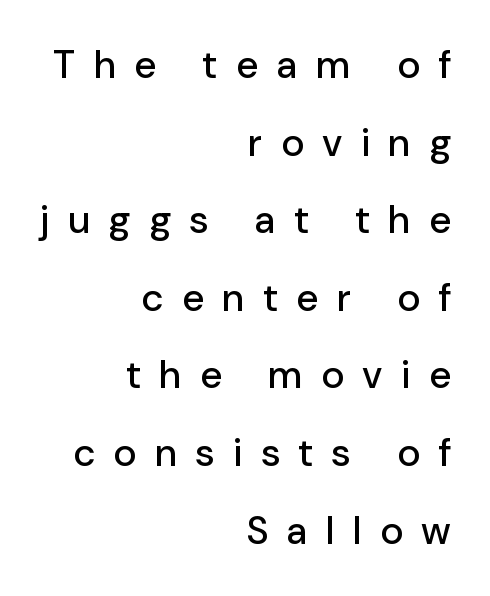
The image shows 39 px sans-serif type, upright; set right-aligned, loose line spacing (1.99x), unusually wide letter spacing (+0.47 em), not underlined; low stroke contrast and a medium x-height.
